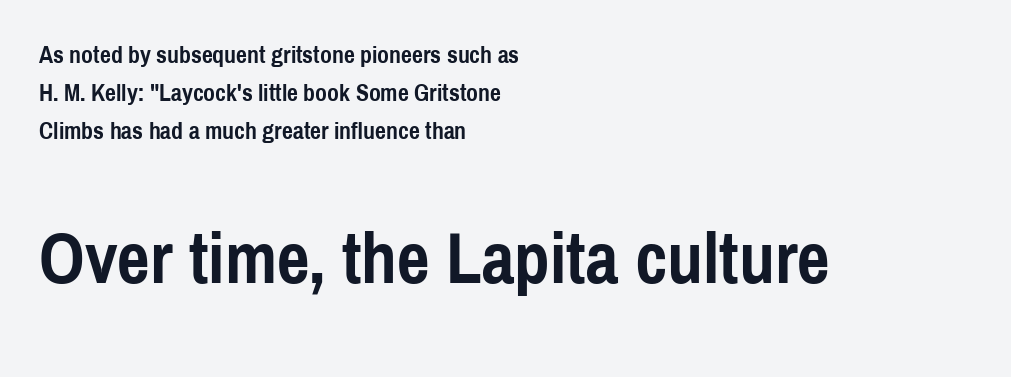
The image shows 72 px semibold, condensed sans-serif type, upright; set left-aligned, normal line spacing (1.59x), normal letter spacing, not underlined; the second (bottom) block is 3.0x larger; a medium x-height.
